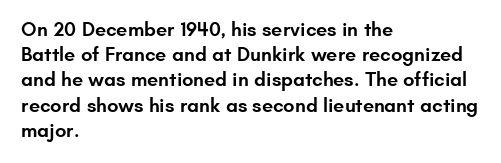
Caption: multi-line text, flush left, ragged right. Is the type bold? Partly — it's a semibold, heavier than regular but not fully bold. The rendering keeps characters at their native spacing. Is there any slant? The stems are plumb. Compared with typical paragraphs, the rows here are spaced about the same.
